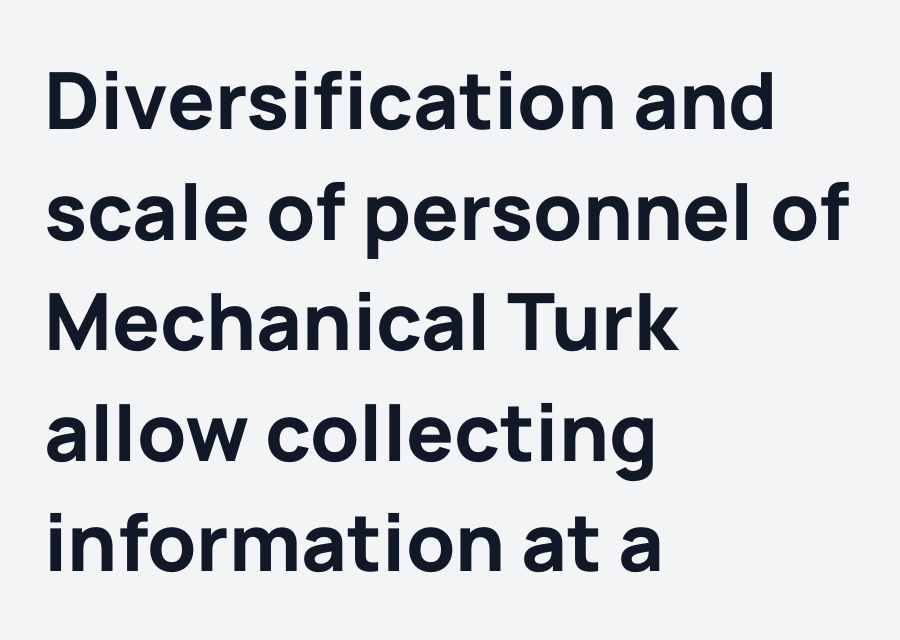
The image shows 79 px bold sans-serif type, upright; set left-aligned, normal line spacing (1.4x), normal letter spacing, not underlined; low stroke contrast and a medium x-height.
